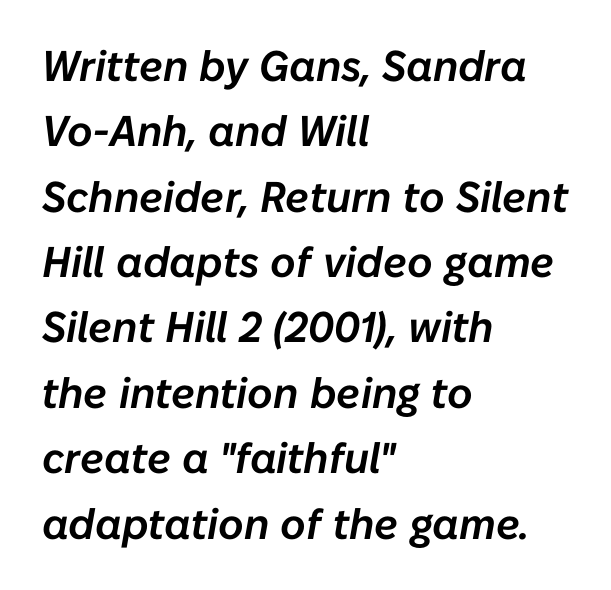
{"italic": "yes", "lean": "right", "slant_degrees": 10, "width": "normal", "stroke_contrast": "low", "x_height": "medium", "monospaced": "no", "underline": "no", "align": "left", "line_spacing": "normal", "line_spacing_ratio": 1.52, "letter_spacing": "normal", "letter_spacing_em": 0.0, "glyph_px": 43}
